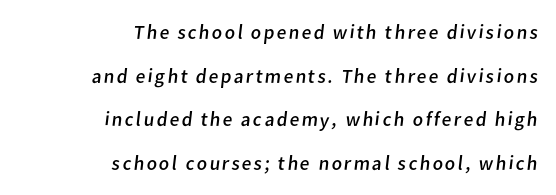
{"bold": "no", "underline": "no", "align": "right", "line_spacing": "loose", "line_spacing_ratio": 2.18, "glyph_px": 20}
